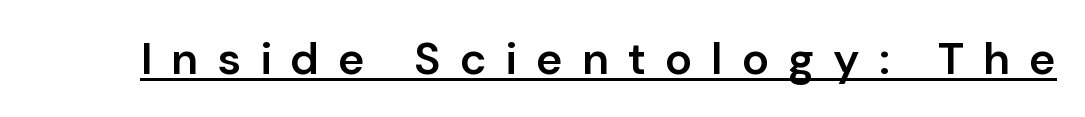
{"serif": "no", "italic": "no", "bold": "semi", "weight": "semibold", "width": "normal", "stroke_contrast": "low", "x_height": "medium", "monospaced": "no", "underline": "yes", "letter_spacing": "wide", "letter_spacing_em": 0.42, "glyph_px": 45}
